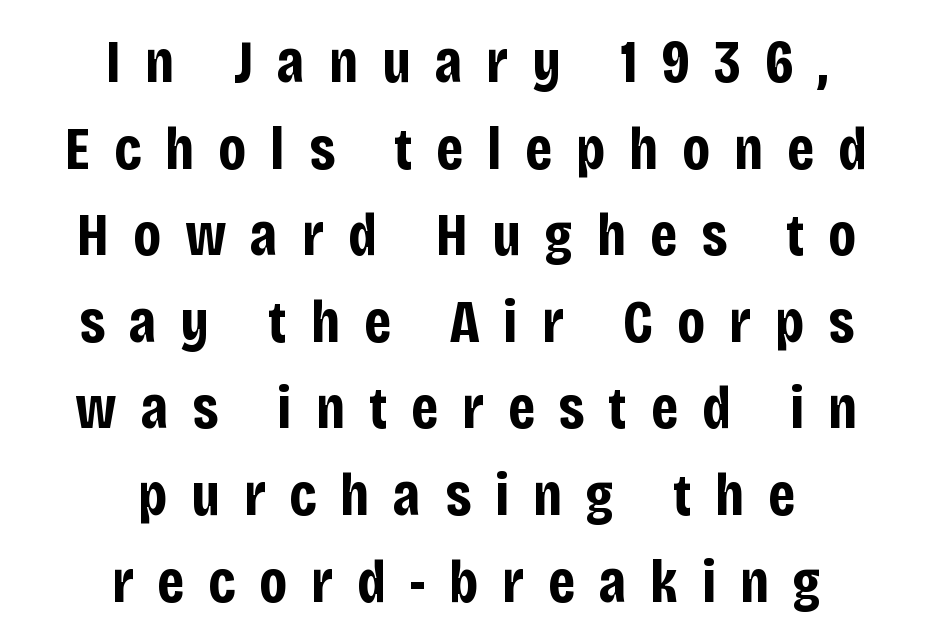
The image shows 61 px bold, condensed sans-serif type, upright; set centered, normal line spacing (1.42x), unusually wide letter spacing (+0.39 em), not underlined; low stroke contrast and a large x-height.
